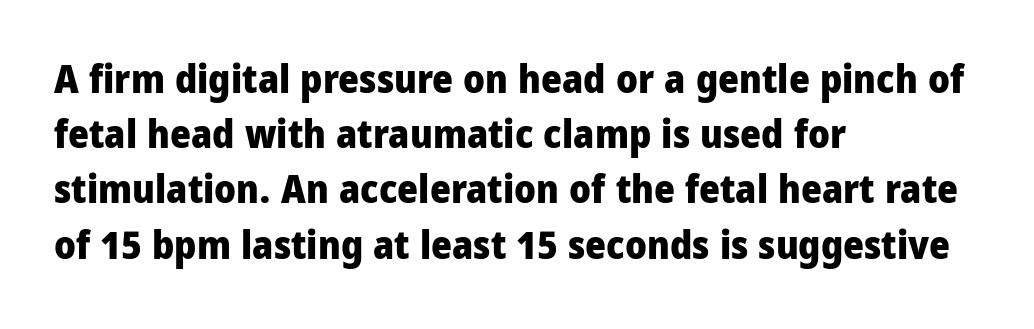
The image shows 40 px heavy, condensed sans-serif type, upright; set left-aligned, normal line spacing (1.38x), normal letter spacing, not underlined; low stroke contrast and a large x-height.
